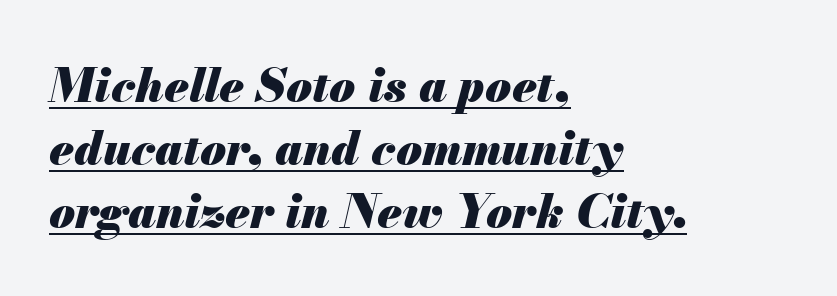
Varying glyph widths throughout — classic text-font behaviour. These lines stack with their left ends in a neat column. The letters are slanted; this is an italic face. This sample carries an underscore along the baseline area. Look at the tracking — it's just the regular setting, nothing added.
